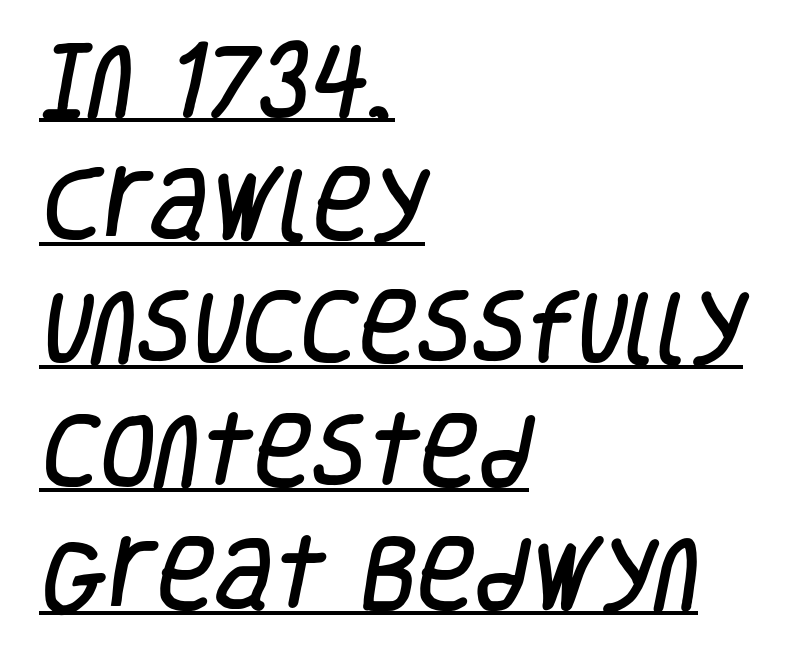
{"serif": "no", "width": "condensed", "stroke_contrast": "low", "x_height": "large", "monospaced": "no", "underline": "yes", "align": "left", "line_spacing": "normal", "line_spacing_ratio": 1.54, "letter_spacing": "normal", "letter_spacing_em": 0.0, "glyph_px": 80}
